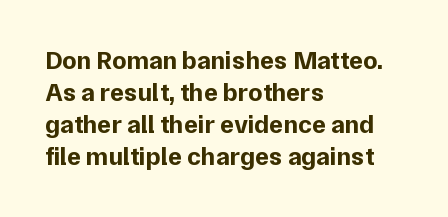
{"italic": "no", "bold": "yes", "underline": "no", "align": "left", "line_spacing_ratio": 1.23, "letter_spacing": "normal", "letter_spacing_em": 0.0, "glyph_px": 26}
